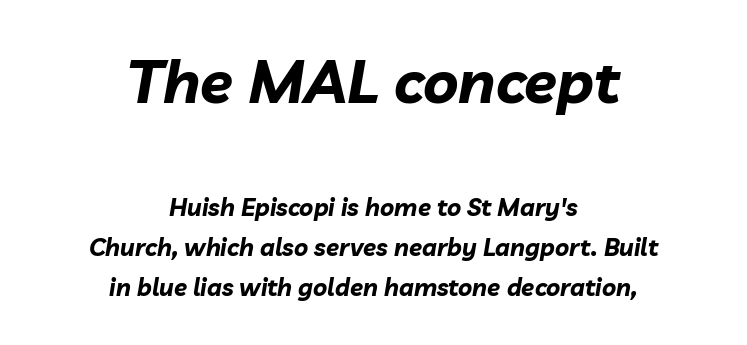
Q: Is the text bold? A: Yes.
Q: Is the text italic (slanted)? A: Yes, it leans right by about 10 degrees.
Q: Is the text underlined? A: No.
Q: How is the paragraph aligned? A: Centered.
Q: Is the spacing between letters normal or unusually wide? A: Normal.
Q: Is the spacing between lines tight, normal or loose? A: Normal.
Q: Which block of text is set in a larger size, the first (top) or the second (bottom)? A: The first (top) one.
Q: Width (condensed, normal, or wide)? A: Normal.
Q: Stroke contrast? A: Low.
Q: x-height? A: Medium.
Q: Monospaced? A: No.
